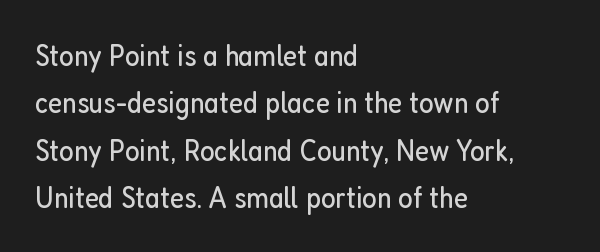
The image shows 31 px regular-weight, condensed sans-serif type, upright; set left-aligned, normal line spacing (1.53x), normal letter spacing, not underlined; low stroke contrast and a medium x-height.
